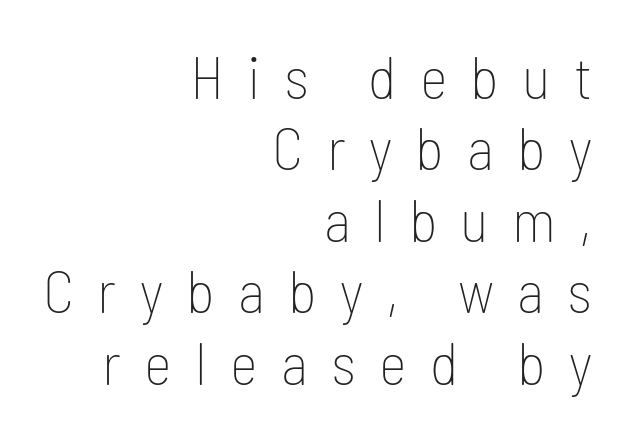
Q: Is the text bold? A: No.
Q: Is the text italic (slanted)? A: No, it is upright.
Q: Is the typeface a serif or a sans-serif typeface? A: Sans-serif.
Q: Is the text underlined? A: No.
Q: How is the paragraph aligned? A: Right-aligned.
Q: Is the spacing between letters normal or unusually wide? A: Unusually wide.
Q: Width (condensed, normal, or wide)? A: Condensed.
Q: Stroke contrast? A: Low.
Q: x-height? A: Medium.
Q: Monospaced? A: No.
